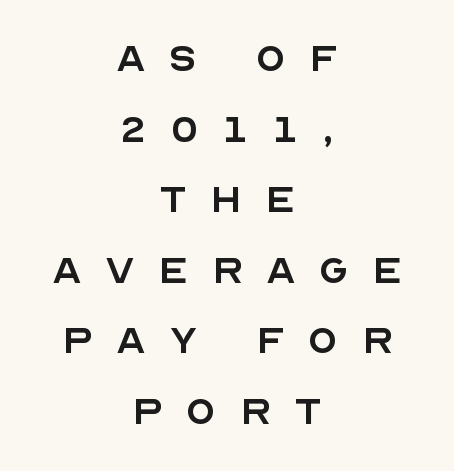
Q: Is the text bold? A: No.
Q: Is the text italic (slanted)? A: No, it is upright.
Q: Is the typeface a serif or a sans-serif typeface? A: Sans-serif.
Q: Is the text underlined? A: No.
Q: How is the paragraph aligned? A: Centered.
Q: Is the spacing between letters normal or unusually wide? A: Unusually wide.
Q: Is the spacing between lines tight, normal or loose? A: Normal.
Q: Width (condensed, normal, or wide)? A: Normal.
Q: x-height? A: Large.
Q: Monospaced? A: No.
